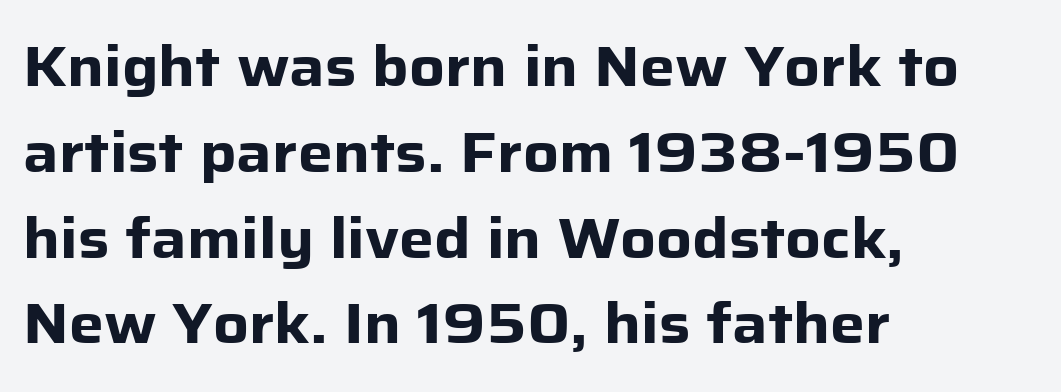
Q: Is the text bold? A: Yes.
Q: Is the text italic (slanted)? A: No, it is upright.
Q: Is the typeface a serif or a sans-serif typeface? A: Sans-serif.
Q: Is the text underlined? A: No.
Q: How is the paragraph aligned? A: Left-aligned.
Q: Is the spacing between letters normal or unusually wide? A: Normal.
Q: Is the spacing between lines tight, normal or loose? A: Normal.
Q: Width (condensed, normal, or wide)? A: Normal.
Q: Stroke contrast? A: Low.
Q: x-height? A: Medium.
Q: Monospaced? A: No.
